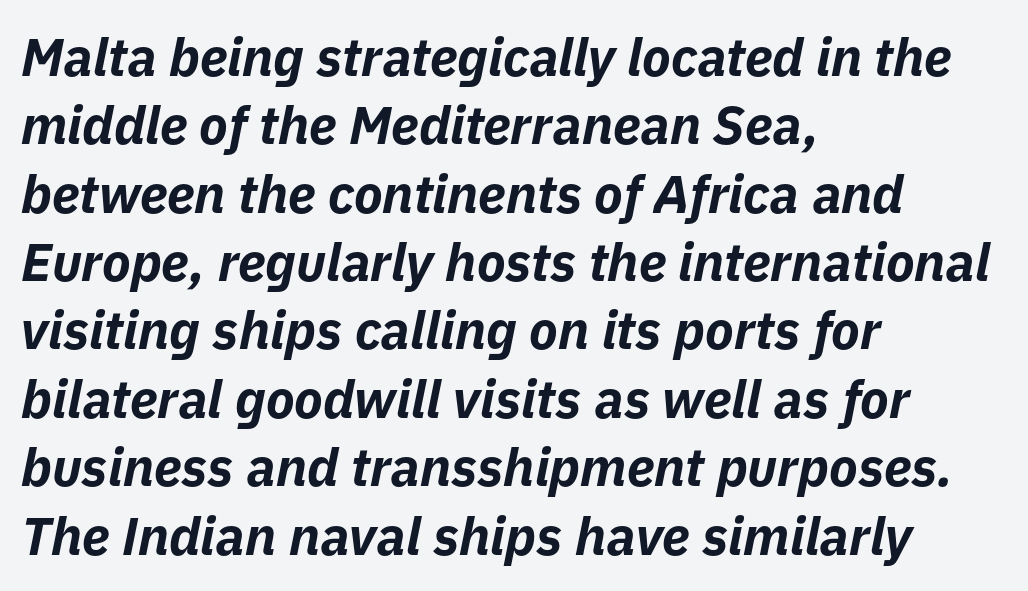
You'd pick this weight for a headline — it's a proper bold. It's the slanting kind of type. The face used here is rendered with its standard letterfit. If you drew a ruler down the left edge, every line would touch it. Successive baselines arrive at the customary interval.
